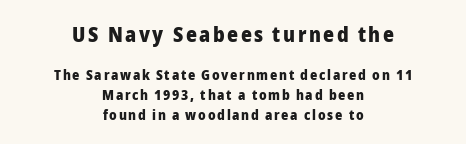
{"italic": "no", "bold": "yes", "underline": "no", "align": "center", "line_spacing": "normal", "line_spacing_ratio": 1.41, "larger_block": "first", "size_ratio": 1.5, "glyph_px": 21}
